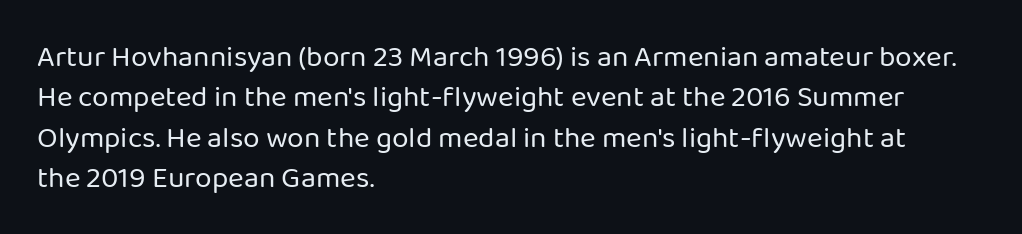
Q: Is the text bold? A: No.
Q: Is the text italic (slanted)? A: No, it is upright.
Q: Is the typeface a serif or a sans-serif typeface? A: Sans-serif.
Q: Is the text underlined? A: No.
Q: How is the paragraph aligned? A: Left-aligned.
Q: Is the spacing between letters normal or unusually wide? A: Normal.
Q: Is the spacing between lines tight, normal or loose? A: Normal.
Q: Width (condensed, normal, or wide)? A: Normal.
Q: Stroke contrast? A: Low.
Q: x-height? A: Medium.
Q: Monospaced? A: No.
